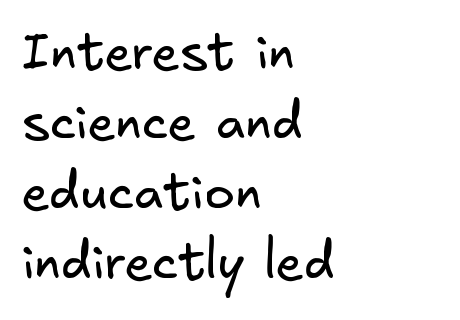
The image shows 51 px regular-weight sans-serif type; set left-aligned, normal line spacing (1.37x), normal letter spacing, not underlined; low stroke contrast and a small x-height.
